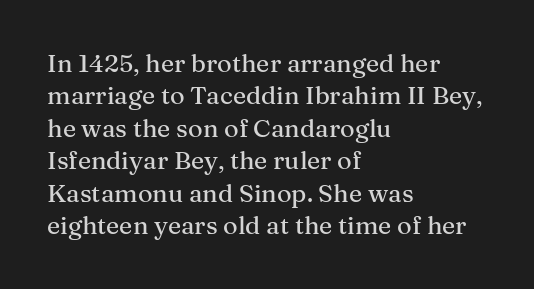
The image shows 25 px text type, upright; set left-aligned, normal line spacing (1.3x), normal letter spacing, not underlined.
